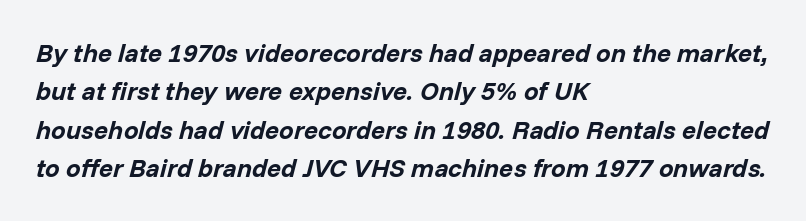
Q: Is the text bold? A: Yes.
Q: Is the text italic (slanted)? A: Yes, it leans right by about 14 degrees.
Q: Is the text underlined? A: No.
Q: How is the paragraph aligned? A: Left-aligned.
Q: Is the spacing between letters normal or unusually wide? A: Normal.
Q: Is the spacing between lines tight, normal or loose? A: Normal.
